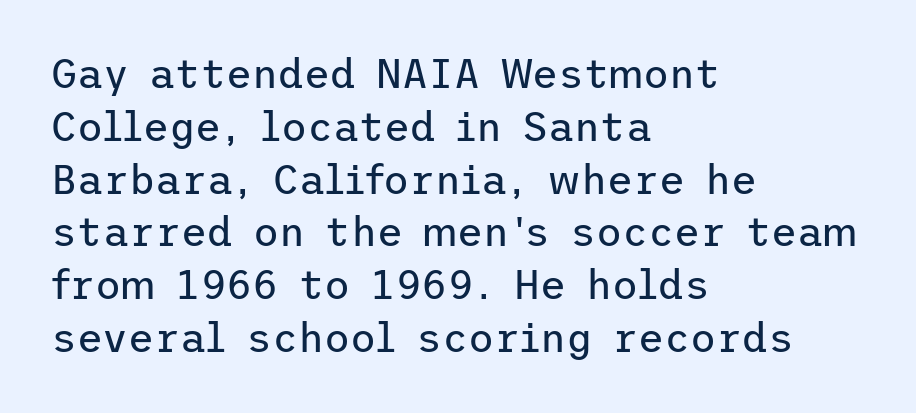
The image shows 40 px regular-weight sans-serif type, upright; set left-aligned, normal line spacing (1.32x), normal letter spacing, not underlined; low stroke contrast and a medium x-height.
